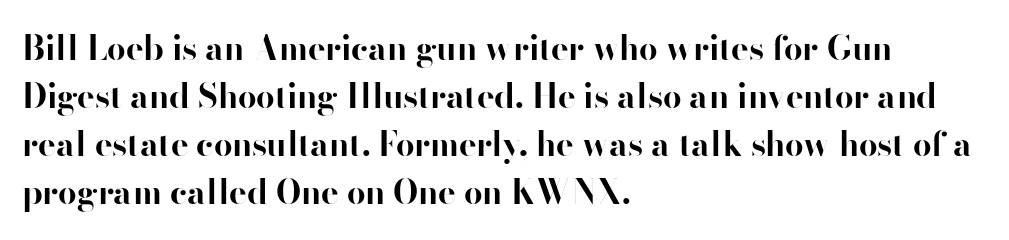
The image shows 33 px bold sans-serif type, upright; set left-aligned, normal line spacing (1.45x), normal letter spacing, not underlined; high stroke contrast and a small x-height.
